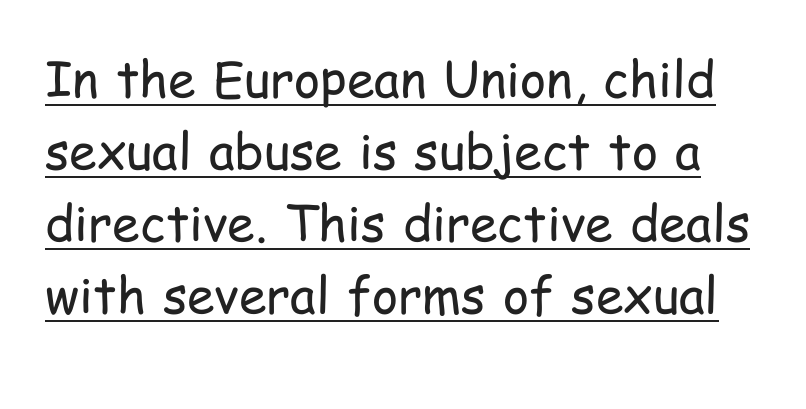
Q: Is the text bold? A: No.
Q: Is the text italic (slanted)? A: No, it is upright.
Q: Is the typeface a serif or a sans-serif typeface? A: Sans-serif.
Q: Is the text underlined? A: Yes.
Q: Is the spacing between letters normal or unusually wide? A: Normal.
Q: Is the spacing between lines tight, normal or loose? A: Normal.
Q: Width (condensed, normal, or wide)? A: Condensed.
Q: Stroke contrast? A: Low.
Q: x-height? A: Medium.
Q: Monospaced? A: No.
